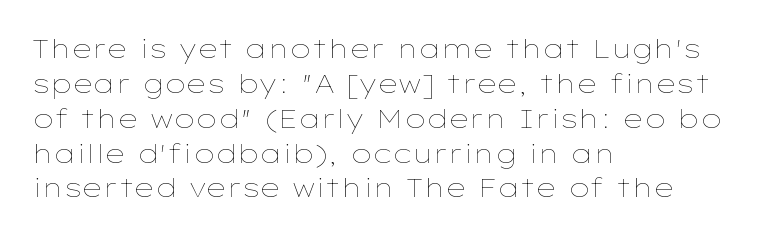
Q: Is the text bold? A: No.
Q: Is the text italic (slanted)? A: No, it is upright.
Q: Is the text underlined? A: No.
Q: How is the paragraph aligned? A: Left-aligned.
Q: Is the spacing between letters normal or unusually wide? A: Normal.
Q: Is the spacing between lines tight, normal or loose? A: Normal.
